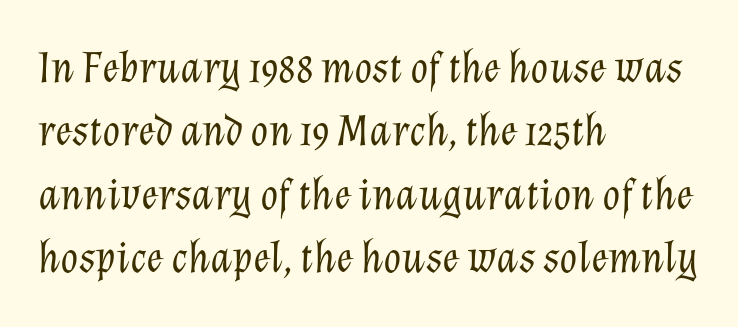
{"italic": "yes", "lean": "right", "slant_degrees": 12, "bold": "no", "weight": "light", "width": "normal", "stroke_contrast": "low", "x_height": "medium", "monospaced": "no", "underline": "no", "align": "left", "line_spacing": "normal", "line_spacing_ratio": 1.38, "letter_spacing": "normal", "letter_spacing_em": 0.0, "glyph_px": 46}
